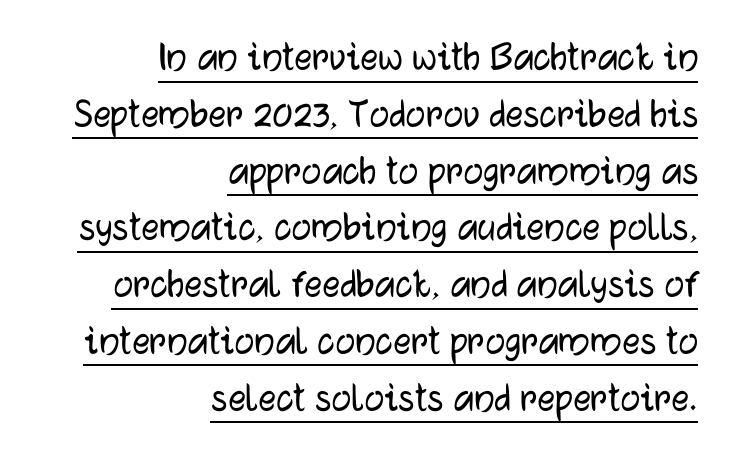
Q: Is the text italic (slanted)? A: No, it is upright.
Q: Is the typeface a serif or a sans-serif typeface? A: Sans-serif.
Q: Is the text underlined? A: Yes.
Q: How is the paragraph aligned? A: Right-aligned.
Q: Is the spacing between letters normal or unusually wide? A: Normal.
Q: Is the spacing between lines tight, normal or loose? A: Normal.
Q: Width (condensed, normal, or wide)? A: Normal.
Q: Stroke contrast? A: Low.
Q: x-height? A: Medium.
Q: Monospaced? A: No.
